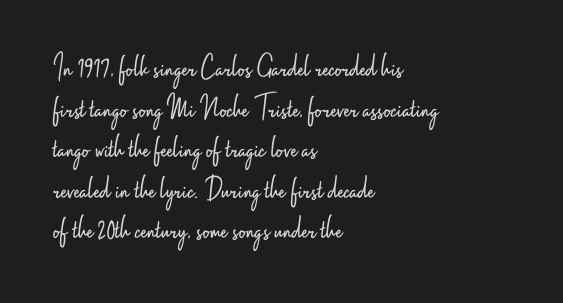
{"serif": "no", "bold": "no", "weight": "light", "width": "condensed", "stroke_contrast": "low", "x_height": "small", "monospaced": "no", "underline": "no", "align": "left", "line_spacing_ratio": 1.23, "letter_spacing": "normal", "letter_spacing_em": 0.0, "glyph_px": 33}
